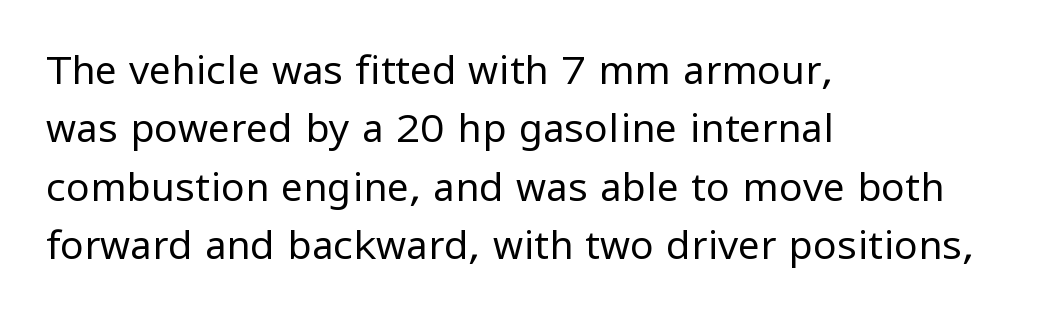
The image shows 39 px regular-weight sans-serif type, upright; set left-aligned, normal line spacing (1.5x), normal letter spacing, not underlined; low stroke contrast and a medium x-height.
